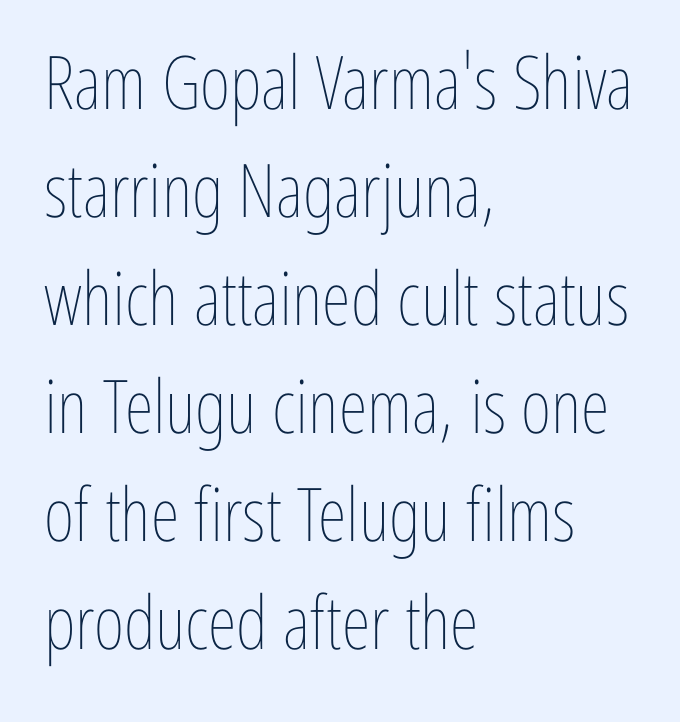
Q: Is the text bold? A: No.
Q: Is the text italic (slanted)? A: No, it is upright.
Q: Is the text underlined? A: No.
Q: How is the paragraph aligned? A: Left-aligned.
Q: Is the spacing between letters normal or unusually wide? A: Normal.
Q: Is the spacing between lines tight, normal or loose? A: Normal.
Q: Width (condensed, normal, or wide)? A: Condensed.
Q: Stroke contrast? A: Low.
Q: x-height? A: Medium.
Q: Monospaced? A: No.
